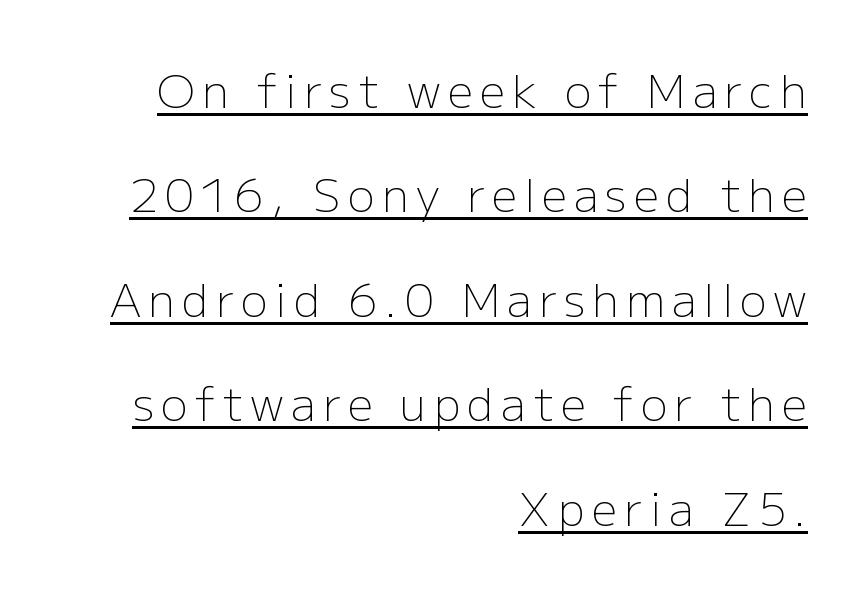
The image shows 45 px light sans-serif type, upright; set right-aligned, loose line spacing (2.32x), underlined; low stroke contrast and a medium x-height.
